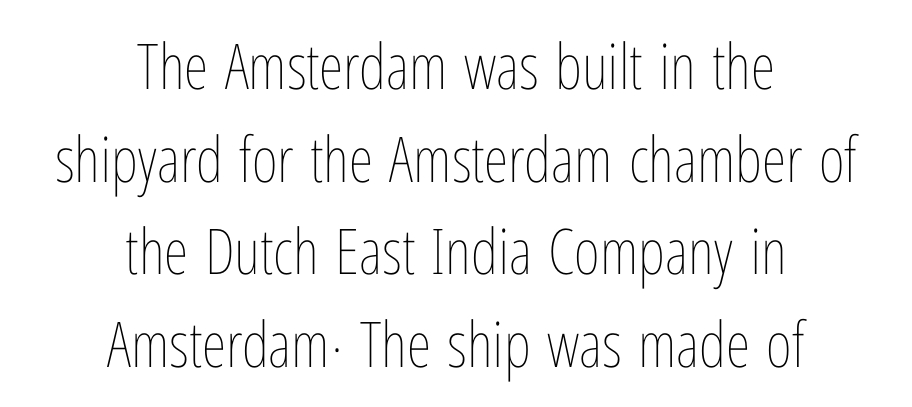
{"italic": "no", "bold": "no", "weight": "thin", "width": "condensed", "stroke_contrast": "low", "x_height": "medium", "monospaced": "no", "underline": "no", "align": "center", "line_spacing": "normal", "line_spacing_ratio": 1.47, "letter_spacing": "normal", "letter_spacing_em": 0.0, "glyph_px": 63}
